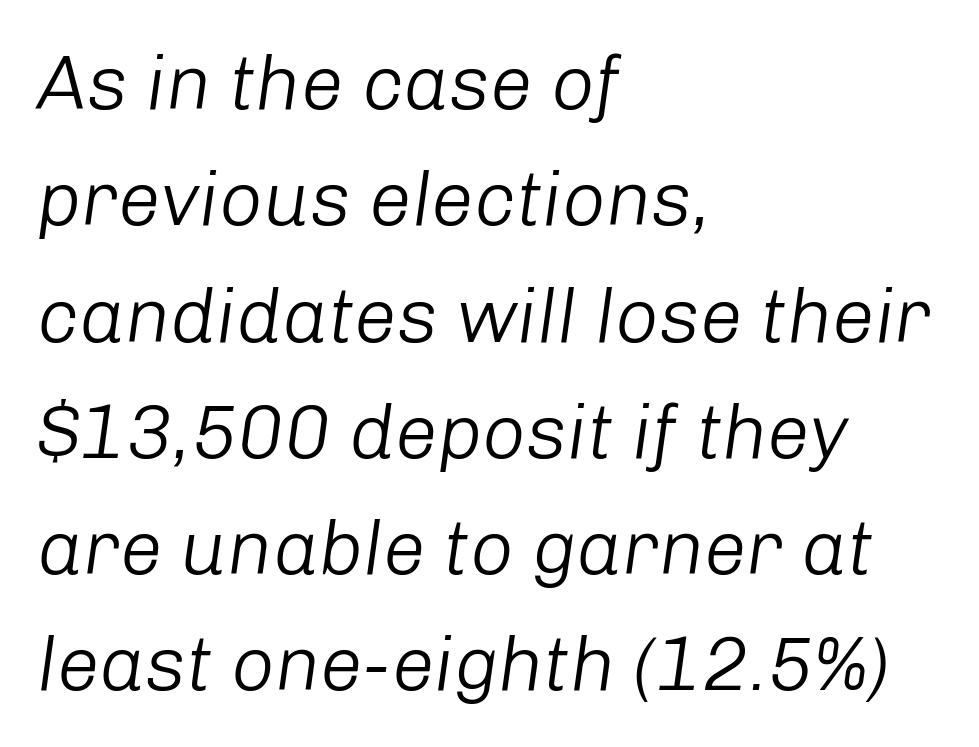
Q: Is the text bold? A: No.
Q: Is the text italic (slanted)? A: Yes, it leans right by about 8 degrees.
Q: Is the text underlined? A: No.
Q: How is the paragraph aligned? A: Left-aligned.
Q: Is the spacing between letters normal or unusually wide? A: Normal.
Q: Is the spacing between lines tight, normal or loose? A: Normal.
Q: Width (condensed, normal, or wide)? A: Normal.
Q: Stroke contrast? A: Low.
Q: x-height? A: Medium.
Q: Monospaced? A: No.
